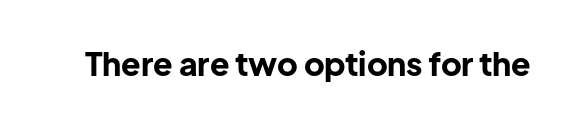
Do the characters align in a grid? No, the font is proportional. The strokes are fattened all the way to bold. The specimen omits any rule beneath the text block's lines. Words appear dense and cohesive because spacing is normal.
